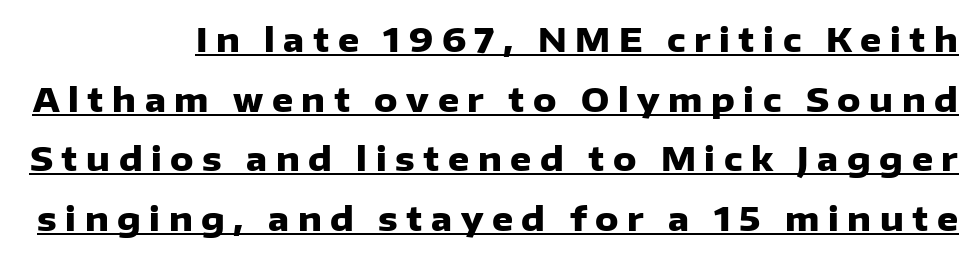
Q: Is the text bold? A: Yes.
Q: Is the text italic (slanted)? A: No, it is upright.
Q: Is the typeface a serif or a sans-serif typeface? A: Sans-serif.
Q: Is the text underlined? A: Yes.
Q: Is the spacing between letters normal or unusually wide? A: Unusually wide.
Q: Width (condensed, normal, or wide)? A: Normal.
Q: Stroke contrast? A: Low.
Q: x-height? A: Medium.
Q: Monospaced? A: No.
